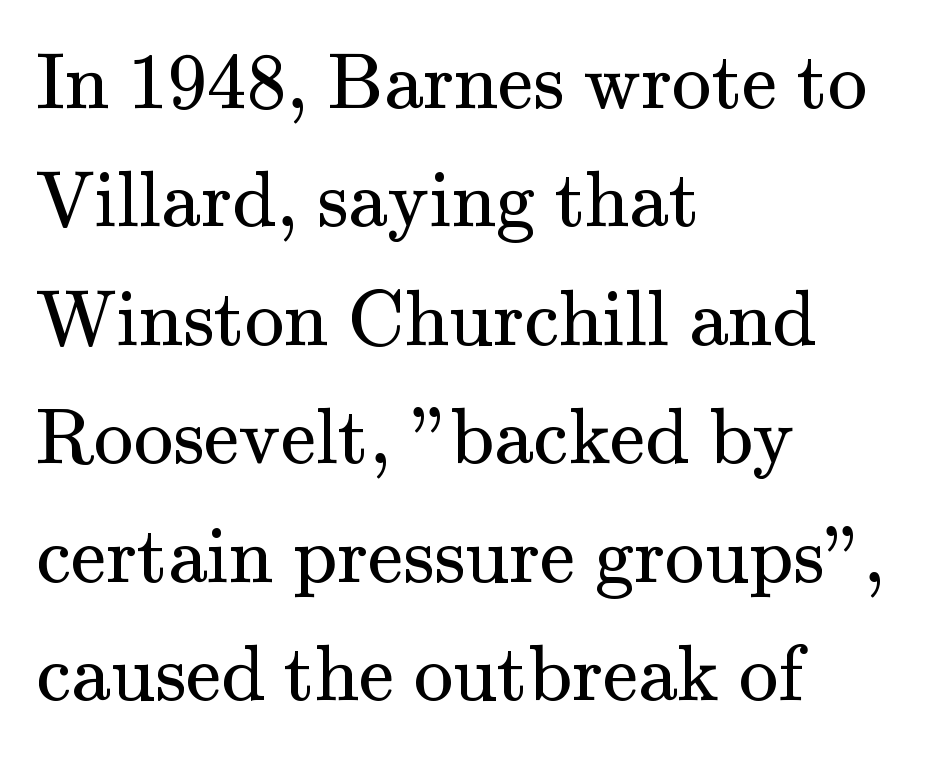
The image shows 79 px regular-weight serif type, upright; set left-aligned, normal line spacing (1.5x), normal letter spacing, not underlined; medium stroke contrast and a small x-height.
